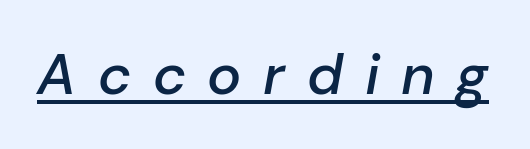
The face used here is rendered with a markedly widened letterfit. This is oblique type, the kind used for emphasis or titles. A continuous stroke trails under the words, as in a hyperlink. The letters advance in unequal steps, a hallmark of proportional type. The characters look somewhat weighty, a semibold short of true bold.
